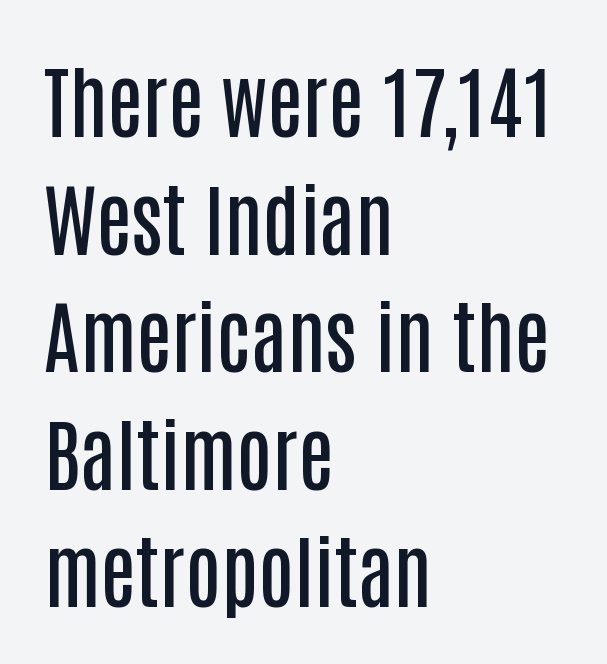
Q: Is the text bold? A: Semi-bold.
Q: Is the text italic (slanted)? A: No, it is upright.
Q: Is the typeface a serif or a sans-serif typeface? A: Sans-serif.
Q: Is the text underlined? A: No.
Q: How is the paragraph aligned? A: Left-aligned.
Q: Is the spacing between letters normal or unusually wide? A: Normal.
Q: Is the spacing between lines tight, normal or loose? A: Normal.
Q: Width (condensed, normal, or wide)? A: Condensed.
Q: Stroke contrast? A: Low.
Q: x-height? A: Large.
Q: Monospaced? A: No.
